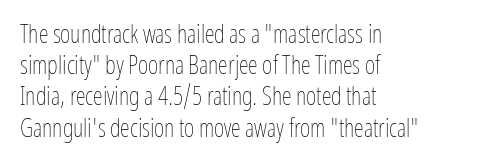
The image shows 25 px text type, upright; set left-aligned, normal line spacing (1.25x), normal letter spacing, not underlined.
